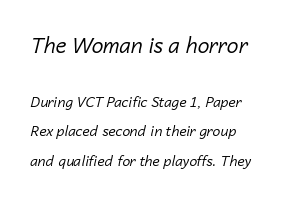
{"italic": "yes", "lean": "right", "slant_degrees": 14, "bold": "no", "underline": "no", "align": "left", "line_spacing": "loose", "line_spacing_ratio": 2.1, "letter_spacing": "normal", "letter_spacing_em": 0.0, "larger_block": "first", "size_ratio": 1.5, "glyph_px": 21}
